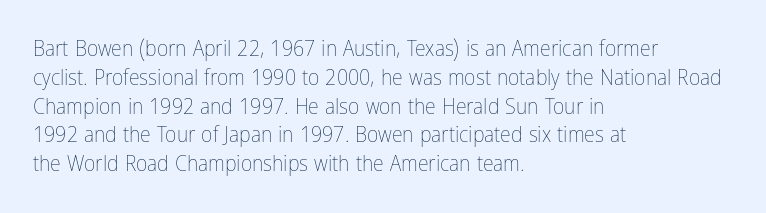
{"italic": "no", "bold": "no", "underline": "no", "align": "left", "line_spacing": "normal", "line_spacing_ratio": 1.31, "letter_spacing": "normal", "letter_spacing_em": 0.0, "glyph_px": 22}
